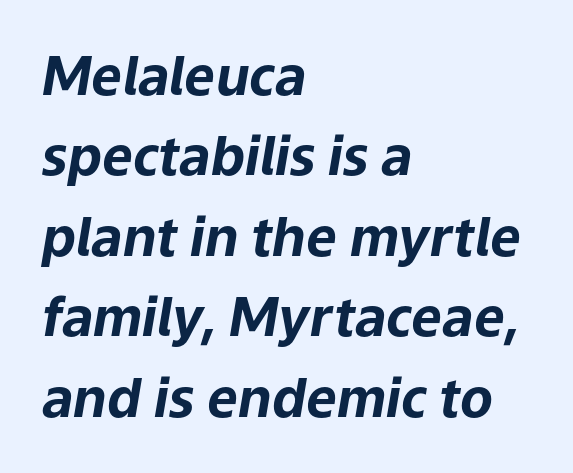
The image shows 54 px bold type, italic (leaning right); set left-aligned, normal line spacing (1.49x), normal letter spacing, not underlined; low stroke contrast and a medium x-height.
